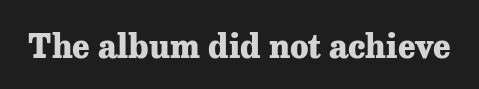
This sample uses an upright cut, with every glyph sitting square on the baseline. The typeface chosen for these lines features serifs. Set as a true bold cut, around the 700 mark. No extra tracking has been applied to these lines. Varying glyph widths throughout — classic text-font behaviour.
